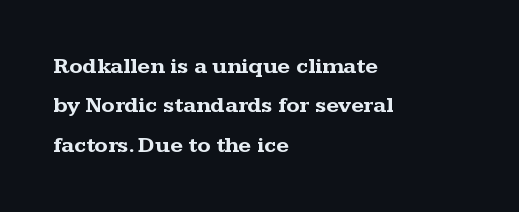
The image shows 22 px bold type, upright; set left-aligned, line spacing 1.79x, normal letter spacing, not underlined.
